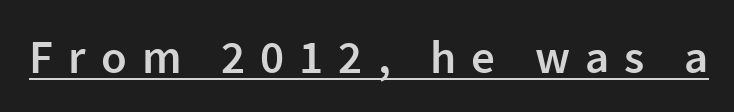
The image shows 47 px semibold sans-serif type, upright; set unusually wide letter spacing (+0.32 em), underlined; low stroke contrast and a medium x-height.
